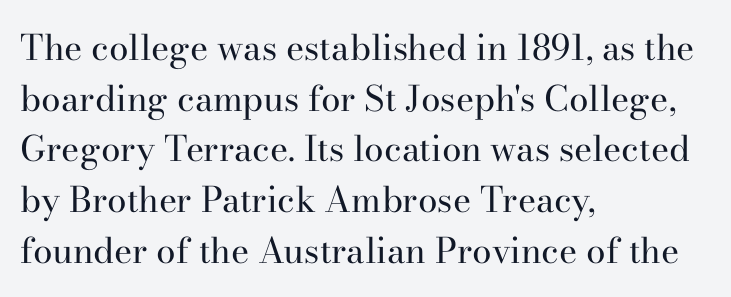
{"serif": "yes", "italic": "no", "bold": "no", "weight": "regular", "width": "normal", "stroke_contrast": "high", "x_height": "small", "monospaced": "no", "underline": "no", "align": "left", "line_spacing": "normal", "line_spacing_ratio": 1.45, "letter_spacing": "normal", "letter_spacing_em": 0.0, "glyph_px": 35}
